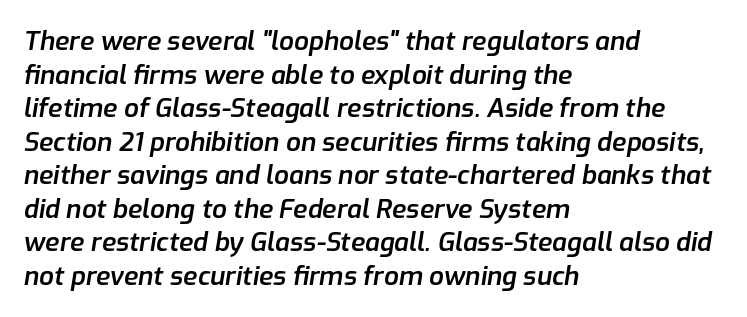
Q: Is the text bold? A: Semi-bold.
Q: Is the text italic (slanted)? A: Yes, it leans right by about 9 degrees.
Q: Is the text underlined? A: No.
Q: How is the paragraph aligned? A: Left-aligned.
Q: Is the spacing between letters normal or unusually wide? A: Normal.
Q: Is the spacing between lines tight, normal or loose? A: Normal.
